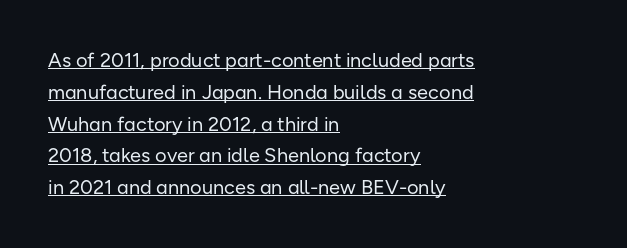
The image shows 20 px text type, upright; set left-aligned, normal line spacing (1.59x), normal letter spacing, underlined.
